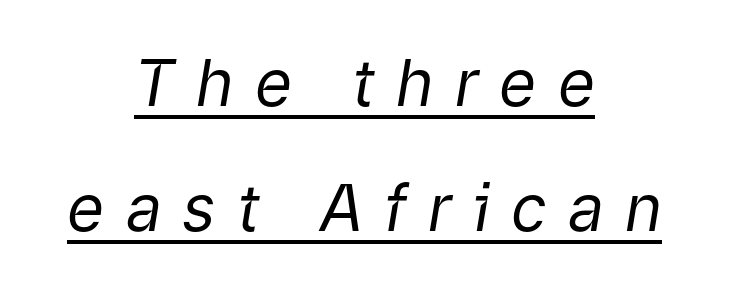
Q: Is the text bold? A: No.
Q: Is the text italic (slanted)? A: Yes, it leans right by about 9 degrees.
Q: Is the text underlined? A: Yes.
Q: How is the paragraph aligned? A: Centered.
Q: Is the spacing between letters normal or unusually wide? A: Unusually wide.
Q: Is the spacing between lines tight, normal or loose? A: Loose.
Q: Width (condensed, normal, or wide)? A: Normal.
Q: Stroke contrast? A: Low.
Q: x-height? A: Medium.
Q: Monospaced? A: No.
